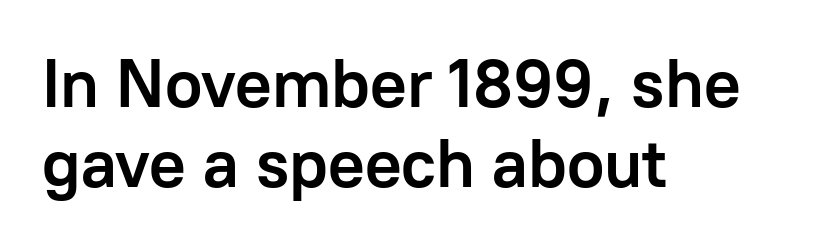
Lines of text with bare space underneath. Proportional: the letters do not fall into vertical columns. A typesetter would call this zero additional tracking. Vertical strokes here are truly vertical. Its strokes are broad and dark, the hallmark of bold type. The rag falls on the right side of this text block.
